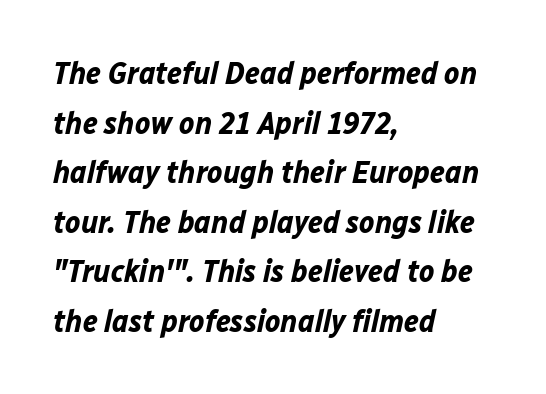
{"italic": "yes", "lean": "right", "slant_degrees": 12, "bold": "yes", "weight": "bold", "width": "normal", "stroke_contrast": "low", "x_height": "medium", "monospaced": "no", "underline": "no", "align": "left", "line_spacing": "normal", "line_spacing_ratio": 1.55, "letter_spacing": "normal", "letter_spacing_em": 0.0, "glyph_px": 32}
